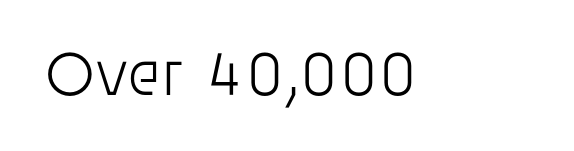
Descenders hang freely into open space. Each letter's strokes conclude bluntly, with no projecting serifs. The letters stand upright; this is a roman face. The face used here is proportionally spaced, like ordinary book or web type. Nothing heavy about these letters — not bold at all.
